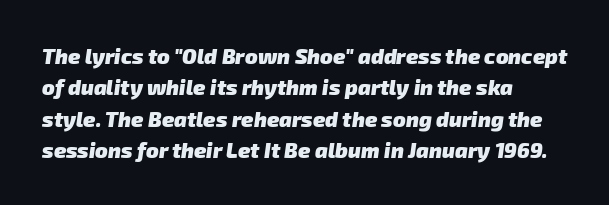
Thick stems and heavy bowls — unmistakably bold. Anything drawn beneath the words? Only blank space. There is no visible air inserted between adjacent glyphs. The rendering uses a moderate line-height, typical for paragraphs. The ragged edge is on the right, which tells us the setting is flush left.
